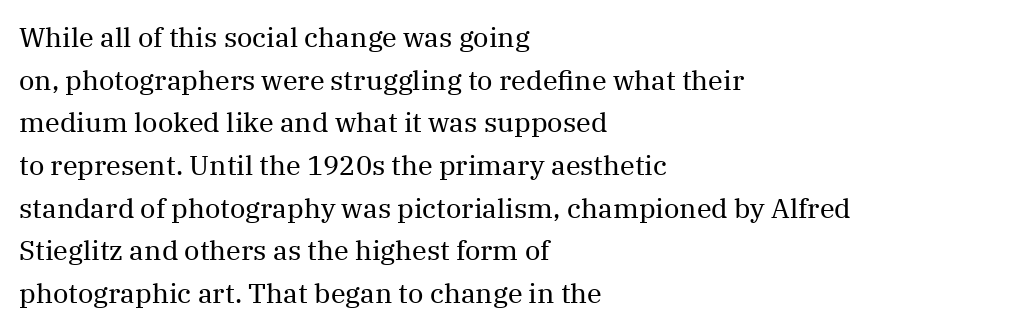
Q: Is the text bold? A: No.
Q: Is the text italic (slanted)? A: No, it is upright.
Q: Is the text underlined? A: No.
Q: How is the paragraph aligned? A: Left-aligned.
Q: Is the spacing between letters normal or unusually wide? A: Normal.
Q: Is the spacing between lines tight, normal or loose? A: Normal.
